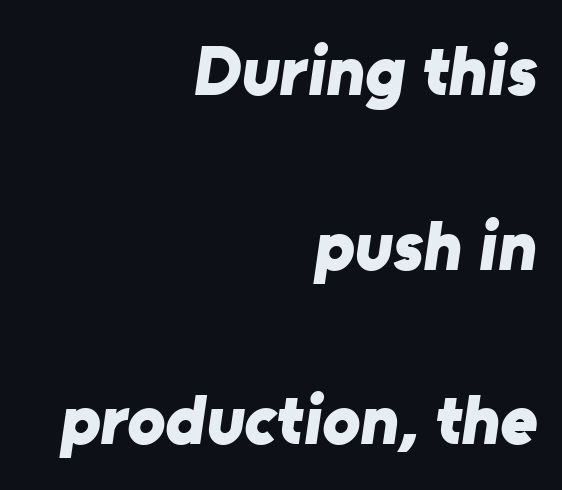
The image shows 71 px bold sans-serif type; set right-aligned, loose line spacing (2.46x), normal letter spacing, not underlined; low stroke contrast and a medium x-height.
